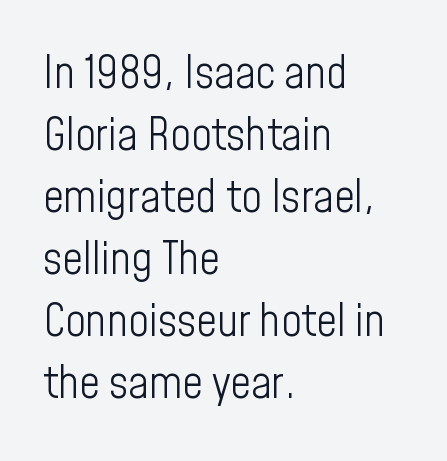
No letter is thick-stroked: the sample isn't bold. Unlike a traditional serif, this face leaves its strokes unadorned. A student would call this left alignment; a typographer would say flush left, rag right. The letters sit at their default tracking, neither squeezed nor spread. It's the straight-up-and-down kind of type. Think of a printed novel: that variable character pitch is what you see here.
